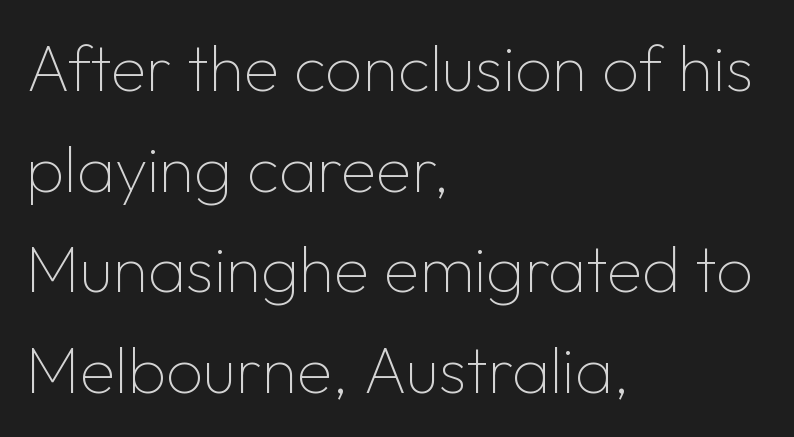
The image shows 65 px thin sans-serif type, upright; set left-aligned, normal line spacing (1.55x), normal letter spacing, not underlined; low stroke contrast and a medium x-height.
